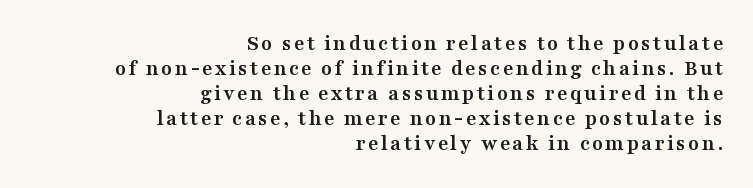
{"italic": "no", "bold": "yes", "underline": "no", "align": "right", "line_spacing": "tight", "line_spacing_ratio": 1.14, "glyph_px": 22}
